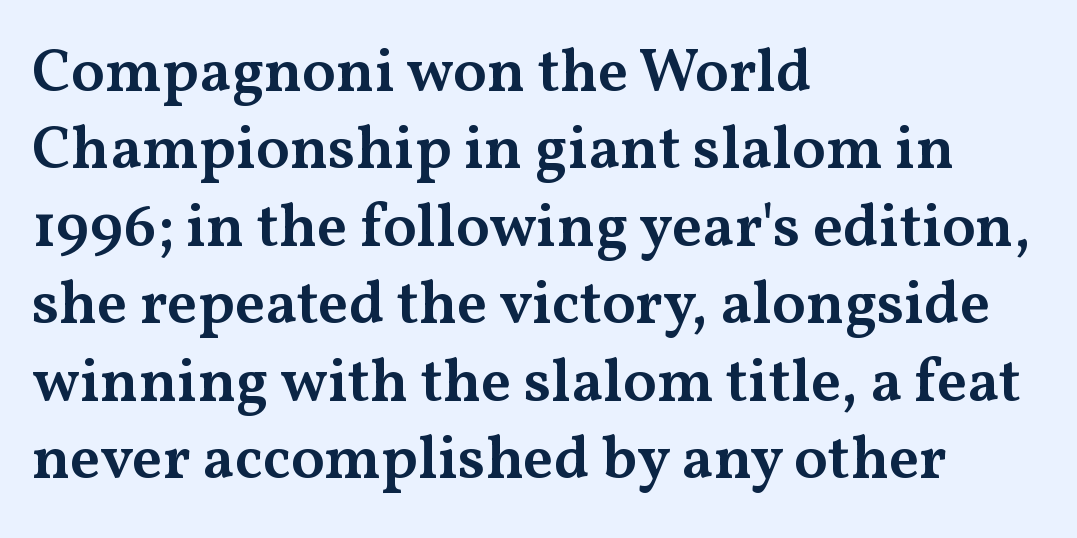
Q: Is the text bold? A: Semi-bold.
Q: Is the text italic (slanted)? A: No, it is upright.
Q: Is the typeface a serif or a sans-serif typeface? A: Serif.
Q: Is the text underlined? A: No.
Q: How is the paragraph aligned? A: Left-aligned.
Q: Is the spacing between letters normal or unusually wide? A: Normal.
Q: Is the spacing between lines tight, normal or loose? A: Normal.
Q: Width (condensed, normal, or wide)? A: Wide.
Q: Stroke contrast? A: Medium.
Q: x-height? A: Medium.
Q: Monospaced? A: No.
